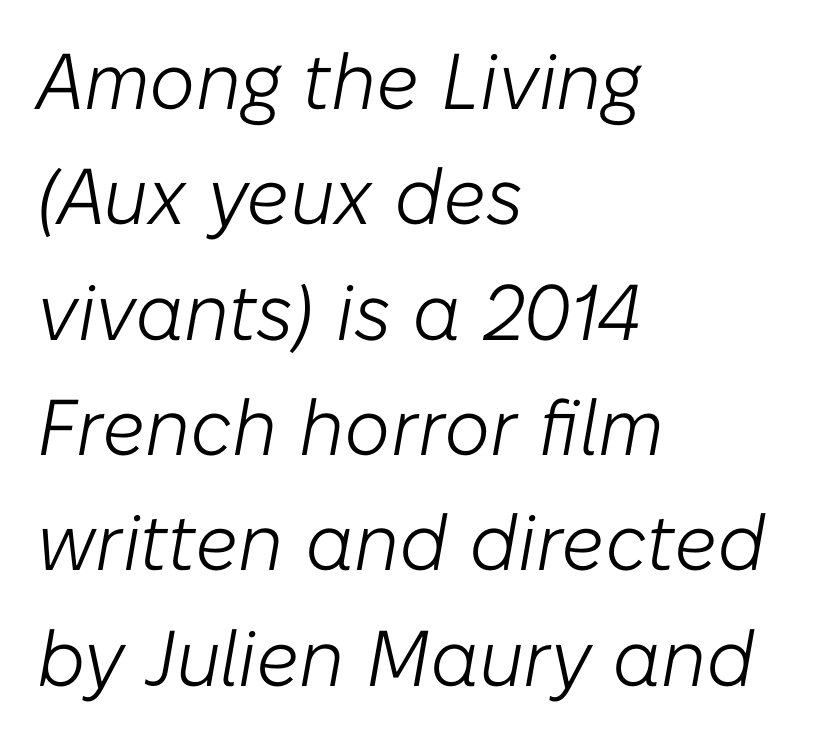
{"italic": "yes", "lean": "right", "slant_degrees": 10, "bold": "no", "weight": "light", "width": "normal", "stroke_contrast": "low", "x_height": "medium", "monospaced": "no", "underline": "no", "align": "left", "line_spacing": "normal", "line_spacing_ratio": 1.46, "letter_spacing": "normal", "letter_spacing_em": 0.0, "glyph_px": 79}
